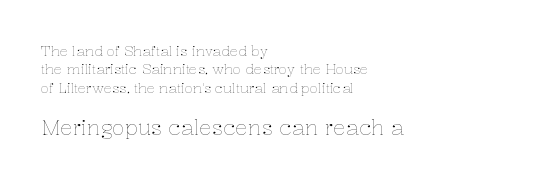
{"italic": "no", "bold": "no", "underline": "no", "align": "left", "line_spacing": "normal", "line_spacing_ratio": 1.31, "letter_spacing": "normal", "letter_spacing_em": 0.0, "larger_block": "second", "size_ratio": 1.5, "glyph_px": 21}
